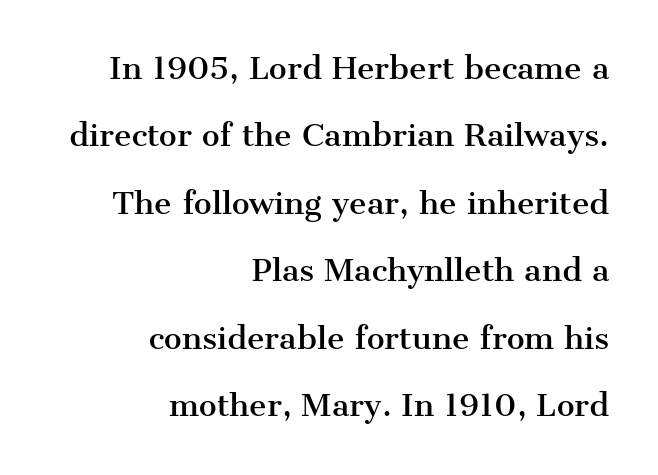
Every row of glyphs terminates at an identical x-position on the right. A typesetter would label this face a serif. The area under the type is left untouched. Tracking here is standard; glyphs follow each other at the usual distance. In terms of posture, this sample is upright. Honestly, the rows look like they've been pulled way apart.
